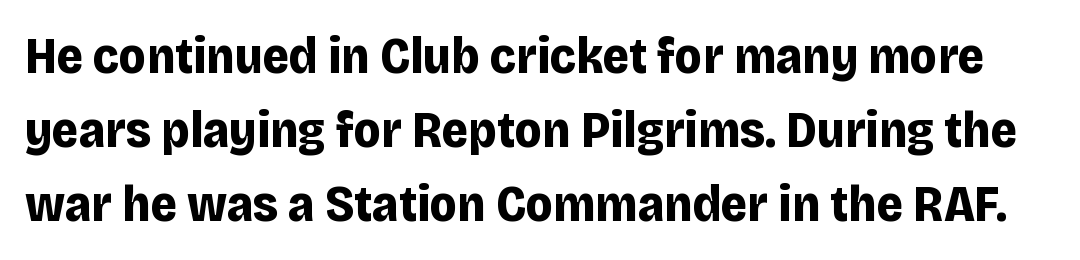
{"serif": "no", "italic": "no", "bold": "yes", "weight": "bold", "width": "normal", "stroke_contrast": "low", "x_height": "large", "monospaced": "no", "underline": "no", "line_spacing": "normal", "line_spacing_ratio": 1.45, "letter_spacing": "normal", "letter_spacing_em": 0.0, "glyph_px": 51}
